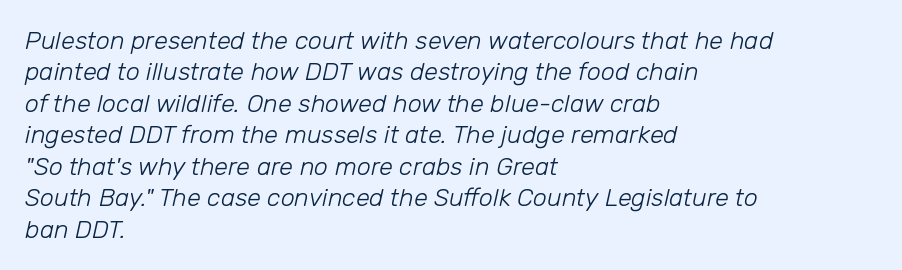
The image shows 25 px text type, italic (leaning right); set left-aligned, normal line spacing (1.26x), normal letter spacing, not underlined.
